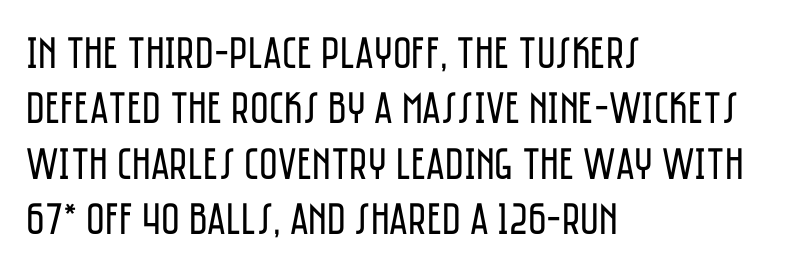
{"serif": "no", "italic": "no", "bold": "no", "weight": "regular", "width": "condensed", "stroke_contrast": "low", "x_height": "large", "monospaced": "no", "underline": "no", "align": "left", "line_spacing_ratio": 1.23, "letter_spacing": "normal", "letter_spacing_em": 0.0, "glyph_px": 45}
